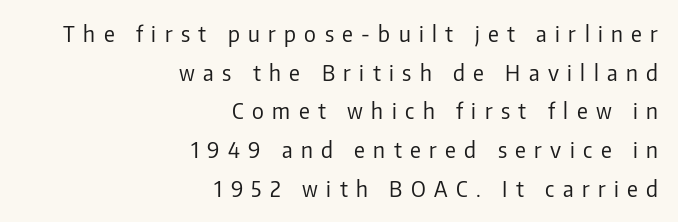
{"italic": "no", "bold": "no", "underline": "no", "align": "right", "line_spacing_ratio": 1.84, "letter_spacing": "wide", "letter_spacing_em": 0.4, "glyph_px": 21}
